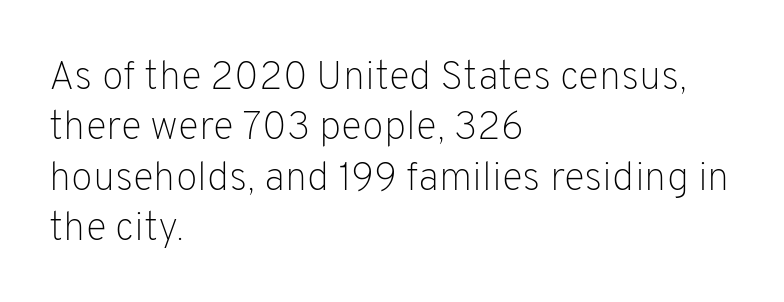
Q: Is the text bold? A: No.
Q: Is the text italic (slanted)? A: No, it is upright.
Q: Is the typeface a serif or a sans-serif typeface? A: Sans-serif.
Q: Is the text underlined? A: No.
Q: How is the paragraph aligned? A: Left-aligned.
Q: Is the spacing between letters normal or unusually wide? A: Normal.
Q: Is the spacing between lines tight, normal or loose? A: Normal.
Q: Width (condensed, normal, or wide)? A: Normal.
Q: Stroke contrast? A: Low.
Q: x-height? A: Medium.
Q: Monospaced? A: No.
